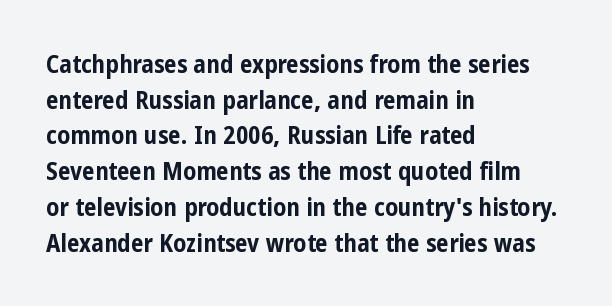
This rendering leaves character spacing at its baseline value. Any mark beneath the type? The region is blank. This is roman type, the default non-slanted kind. Pretty heavy lettering here — definitely bold. Notice how descenders clear the ascenders below comfortably — that's standard leading. All the whitespace from short lines collects on the right.
